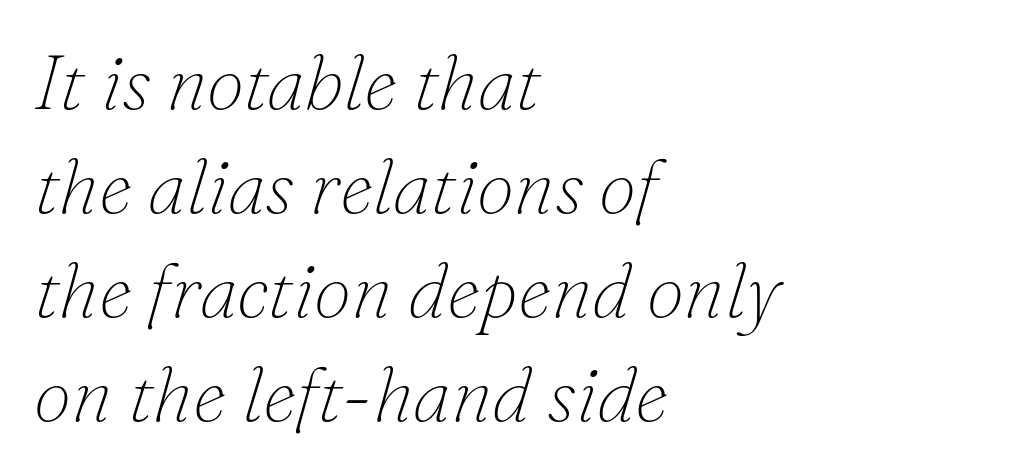
The image shows 76 px thin serif type, italic (leaning right); set left-aligned, normal line spacing (1.37x), normal letter spacing, not underlined; low stroke contrast and a small x-height.
